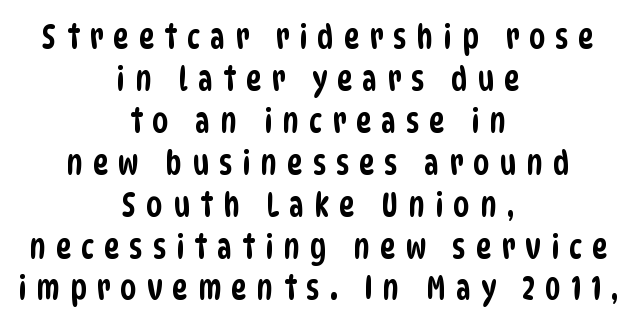
Q: Is the typeface a serif or a sans-serif typeface? A: Sans-serif.
Q: Is the text underlined? A: No.
Q: How is the paragraph aligned? A: Centered.
Q: Is the spacing between letters normal or unusually wide? A: Unusually wide.
Q: Is the spacing between lines tight, normal or loose? A: Normal.
Q: Width (condensed, normal, or wide)? A: Condensed.
Q: Stroke contrast? A: Low.
Q: x-height? A: Large.
Q: Monospaced? A: No.
